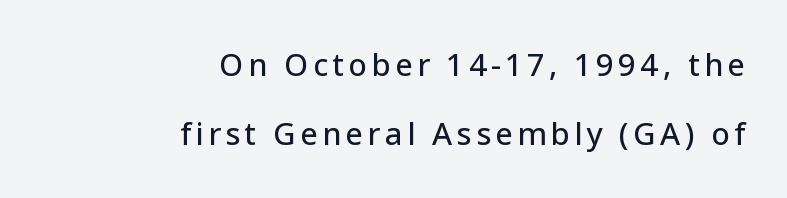
The image shows 31 px sans-serif type, upright; set right-aligned, loose line spacing (2.23x), not underlined; low stroke contrast and a medium x-height.
